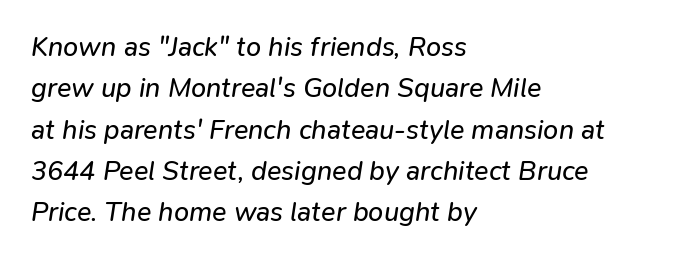
Q: Is the text bold? A: No.
Q: Is the text italic (slanted)? A: Yes, it leans right by about 9 degrees.
Q: Is the text underlined? A: No.
Q: How is the paragraph aligned? A: Left-aligned.
Q: Is the spacing between letters normal or unusually wide? A: Normal.
Q: Is the spacing between lines tight, normal or loose? A: Normal.
